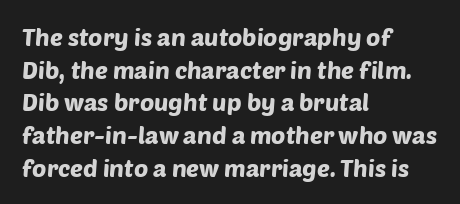
Q: Is the text underlined? A: No.
Q: How is the paragraph aligned? A: Left-aligned.
Q: Is the spacing between letters normal or unusually wide? A: Normal.
Q: Is the spacing between lines tight, normal or loose? A: Normal.
